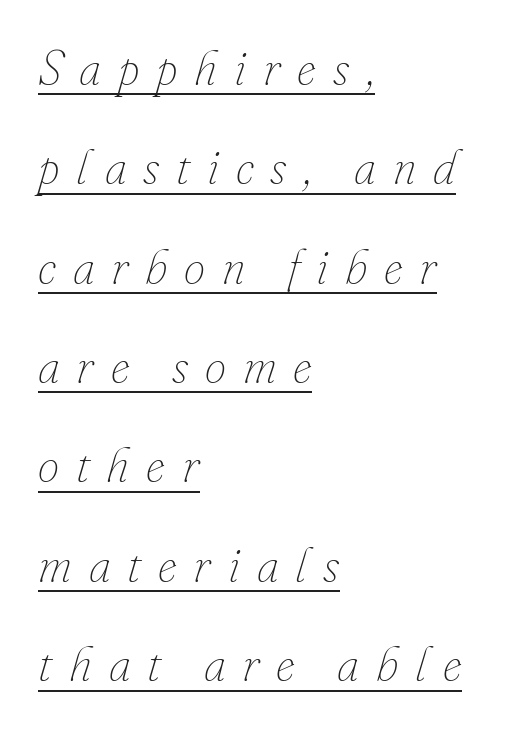
A typesetter would call this heavily tracked-out type. Is the block centered? No — it sits flush against the left margin. The strokes carry an ordinary text weight at most. Emphasis-style slanted type is in use. The passage shown is typed in a proportional face where columns would drift. Airy leading.
